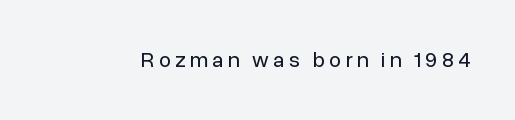
The image shows 22 px text type, upright; set not underlined.
